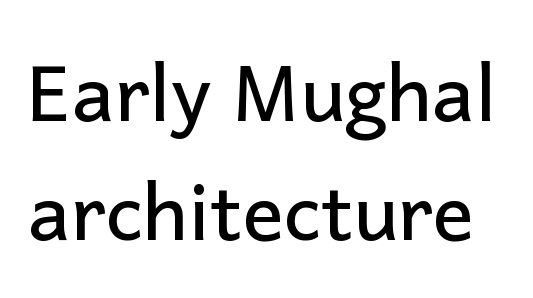
{"serif": "no", "italic": "no", "width": "normal", "stroke_contrast": "low", "x_height": "medium", "monospaced": "no", "underline": "no", "line_spacing": "normal", "line_spacing_ratio": 1.54, "letter_spacing": "normal", "letter_spacing_em": 0.0, "glyph_px": 77}
